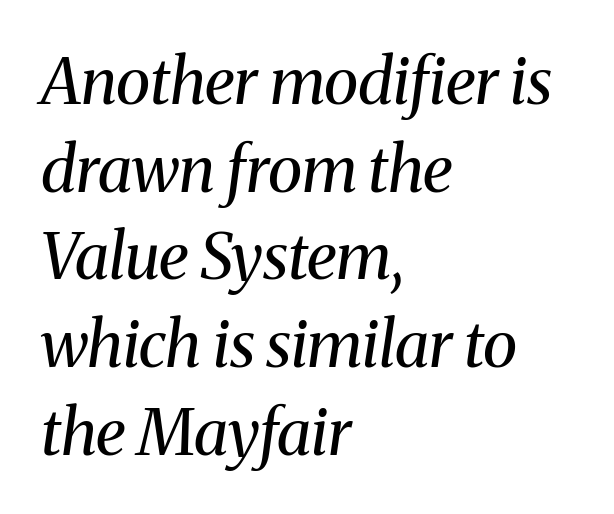
The image shows 64 px regular-weight serif type, italic (leaning right); set left-aligned, normal line spacing (1.37x), normal letter spacing, not underlined; medium stroke contrast and a medium x-height.
